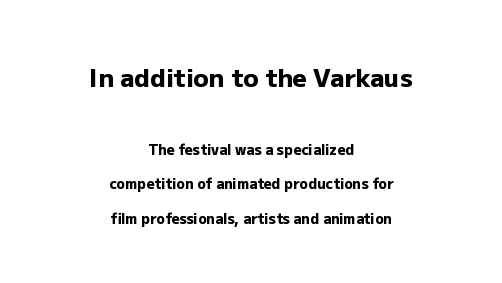
The image shows 25 px bold type, upright; set centered, loose line spacing (2.47x), normal letter spacing, not underlined; the first (top) block is 1.79x larger.
